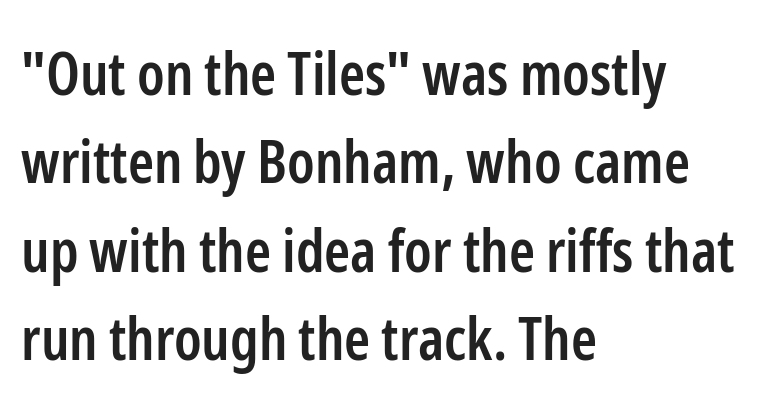
Q: Is the text bold? A: Semi-bold.
Q: Is the text italic (slanted)? A: No, it is upright.
Q: Is the typeface a serif or a sans-serif typeface? A: Sans-serif.
Q: Is the text underlined? A: No.
Q: How is the paragraph aligned? A: Left-aligned.
Q: Is the spacing between letters normal or unusually wide? A: Normal.
Q: Is the spacing between lines tight, normal or loose? A: Normal.
Q: Width (condensed, normal, or wide)? A: Condensed.
Q: Stroke contrast? A: Low.
Q: x-height? A: Medium.
Q: Monospaced? A: No.
